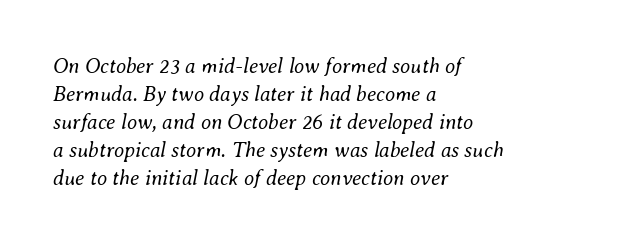
No word sits above an underline. Typeset ragged right — the left edge is the straight one. Nothing unusual about the tracking: characters are spaced as the font intends. Weight: in the light-to-regular range.
